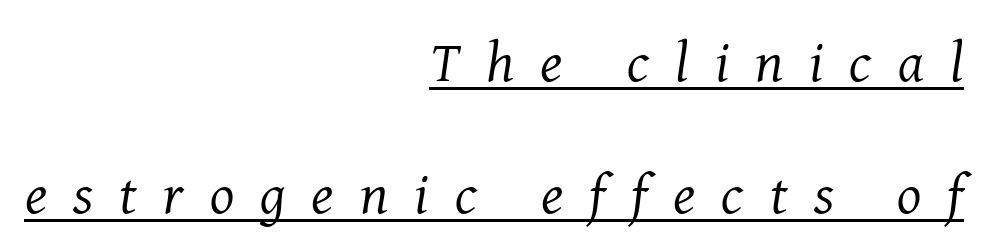
Q: Is the text bold? A: No.
Q: Is the text italic (slanted)? A: Yes, it leans right by about 8 degrees.
Q: Is the typeface a serif or a sans-serif typeface? A: Serif.
Q: Is the text underlined? A: Yes.
Q: How is the paragraph aligned? A: Right-aligned.
Q: Is the spacing between letters normal or unusually wide? A: Unusually wide.
Q: Is the spacing between lines tight, normal or loose? A: Loose.
Q: Width (condensed, normal, or wide)? A: Normal.
Q: Stroke contrast? A: Medium.
Q: x-height? A: Medium.
Q: Monospaced? A: No.
